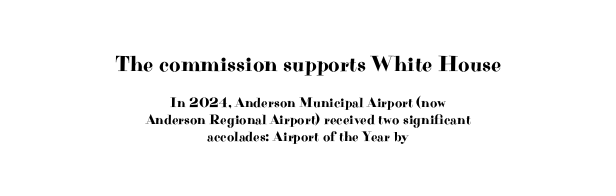
Q: Is the text italic (slanted)? A: No, it is upright.
Q: Is the text underlined? A: No.
Q: How is the paragraph aligned? A: Centered.
Q: Is the spacing between letters normal or unusually wide? A: Normal.
Q: Which block of text is set in a larger size, the first (top) or the second (bottom)? A: The first (top) one.
